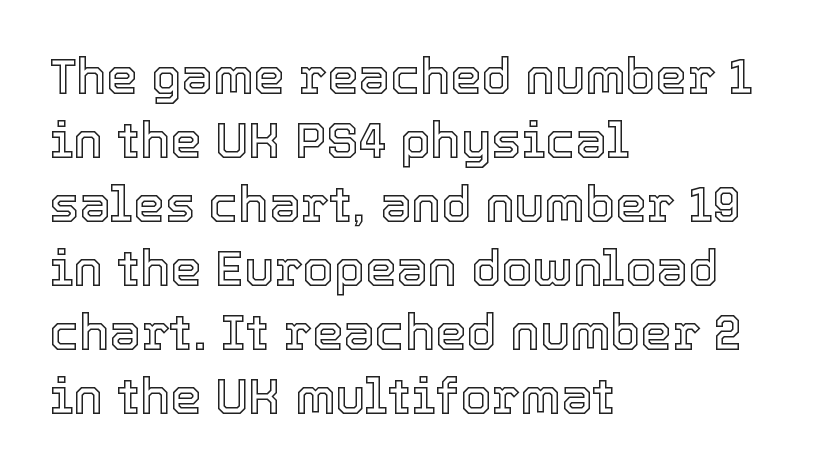
Q: Is the text italic (slanted)? A: No, it is upright.
Q: Is the text underlined? A: No.
Q: How is the paragraph aligned? A: Left-aligned.
Q: Is the spacing between letters normal or unusually wide? A: Normal.
Q: Is the spacing between lines tight, normal or loose? A: Normal.
Q: Width (condensed, normal, or wide)? A: Normal.
Q: x-height? A: Medium.
Q: Monospaced? A: No.
